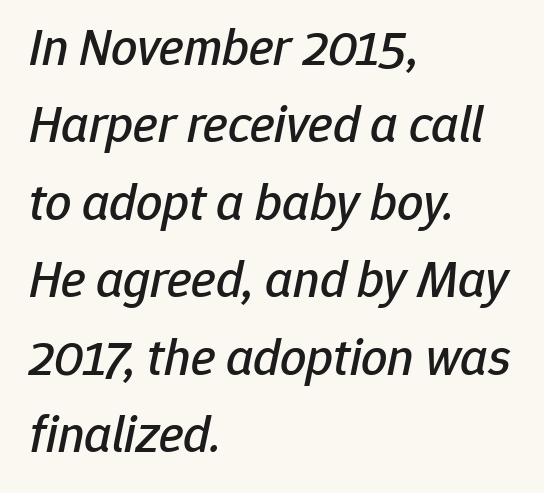
Q: Is the text italic (slanted)? A: Yes, it leans right by about 12 degrees.
Q: Is the text underlined? A: No.
Q: How is the paragraph aligned? A: Left-aligned.
Q: Is the spacing between letters normal or unusually wide? A: Normal.
Q: Is the spacing between lines tight, normal or loose? A: Normal.
Q: Width (condensed, normal, or wide)? A: Normal.
Q: Stroke contrast? A: Low.
Q: x-height? A: Medium.
Q: Monospaced? A: No.
